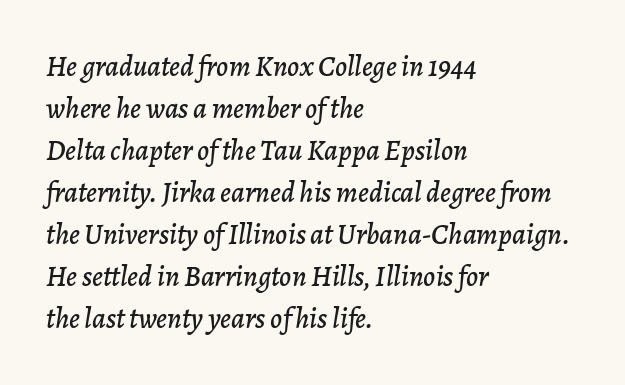
Q: Is the text italic (slanted)? A: Yes, it leans right by about 7 degrees.
Q: Is the text underlined? A: No.
Q: How is the paragraph aligned? A: Left-aligned.
Q: Is the spacing between letters normal or unusually wide? A: Normal.
Q: Is the spacing between lines tight, normal or loose? A: Normal.
Q: Width (condensed, normal, or wide)? A: Normal.
Q: Stroke contrast? A: Low.
Q: x-height? A: Medium.
Q: Monospaced? A: No.
